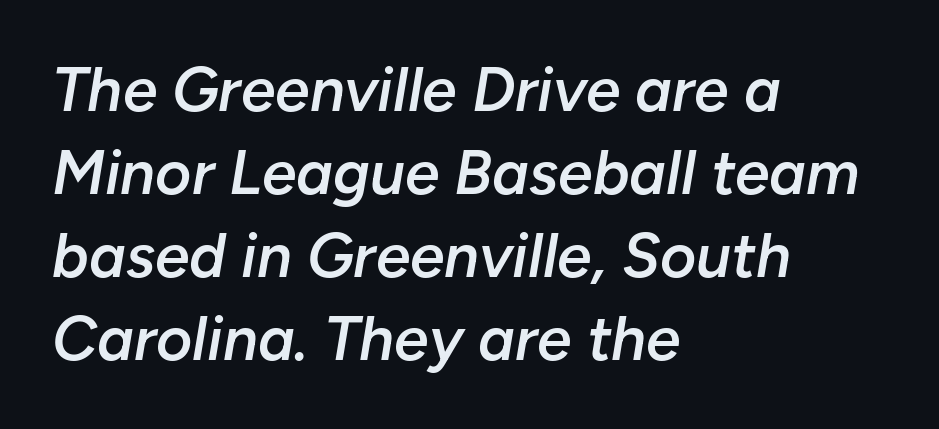
Q: Is the text bold? A: Semi-bold.
Q: Is the text italic (slanted)? A: Yes, it leans right by about 10 degrees.
Q: Is the text underlined? A: No.
Q: How is the paragraph aligned? A: Left-aligned.
Q: Is the spacing between letters normal or unusually wide? A: Normal.
Q: Is the spacing between lines tight, normal or loose? A: Normal.
Q: Width (condensed, normal, or wide)? A: Normal.
Q: Stroke contrast? A: Low.
Q: x-height? A: Medium.
Q: Monospaced? A: No.
